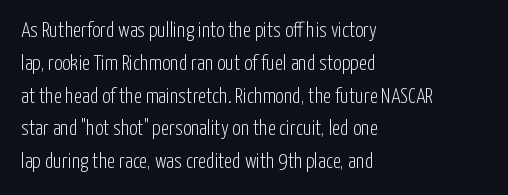
Upright lettering throughout. The rows are spaced the way most documents space them. These lines stack with their left ends in a neat column. The space beneath each line is pristine and unruled. This sample uses plain, unmodified letter spacing. Stem width sits at or under what a default text font uses.
